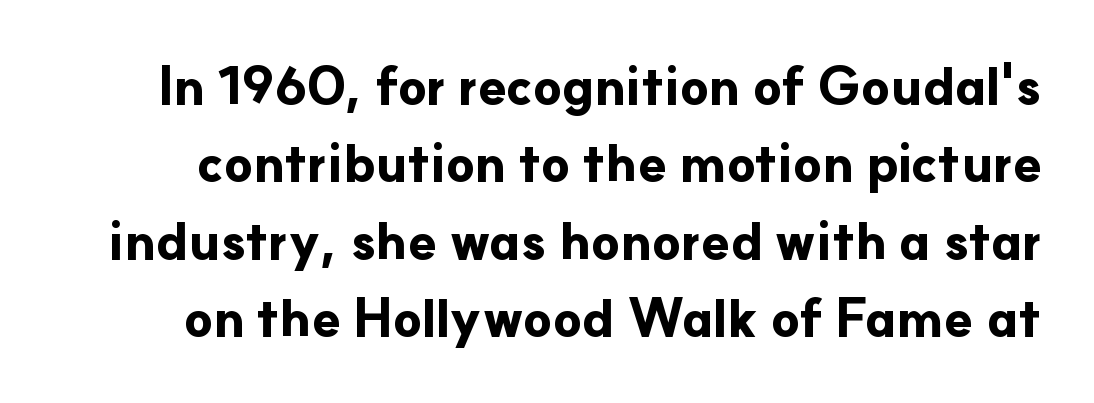
Whoever set this chose a conventional vertical rhythm. Check where the strokes stop: nothing finishes them off — pure sans. Letters rest on an invisible, unmarked baseline. The letters advance in unequal steps, a hallmark of proportional type. Ascenders rise straight up at ninety degrees. Does the weight exceed regular? Yes, all the way to bold.
